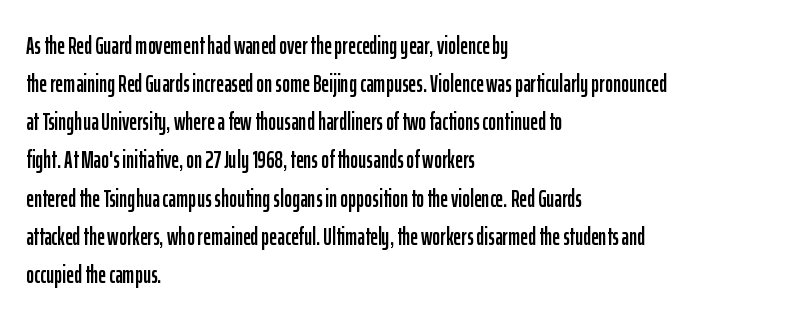
The image shows 24 px text type, upright; set left-aligned, normal line spacing (1.59x), normal letter spacing, not underlined.
